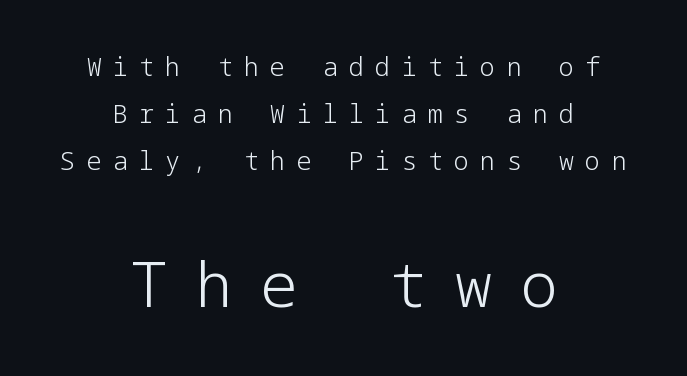
The tracking jumps out immediately: characters are airy and widely separated. Where is the straight margin? There isn't one; the lines are centered. Observe the absence of serifs on each vertical stroke in this sample. Each row of text sits above clean, open space. Size hierarchy here favors the trailing block over the leading one. The characters are drawn with everyday or finer stroke widths.
